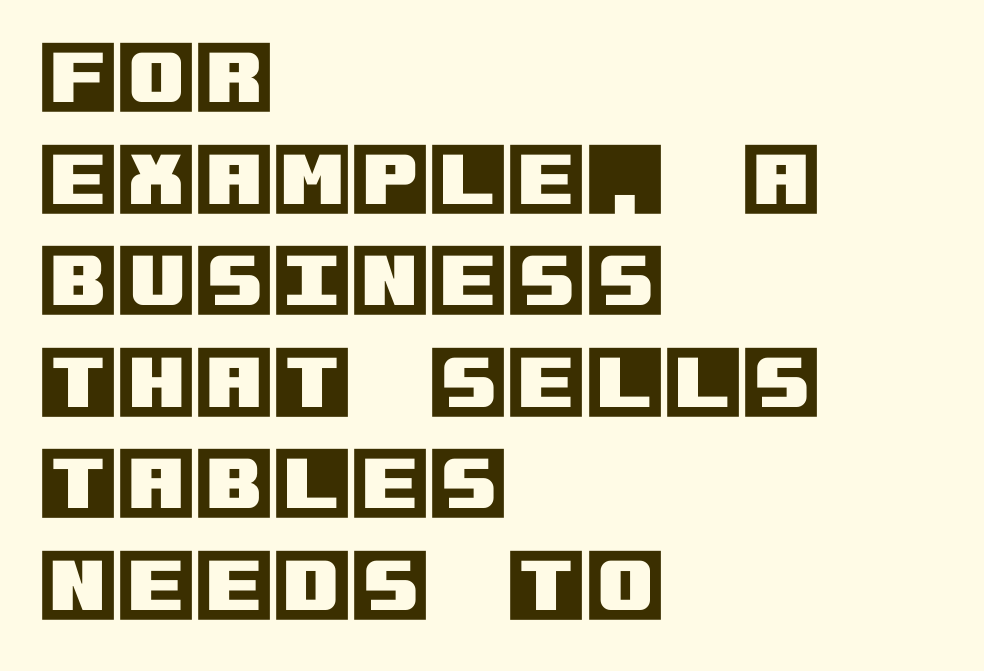
Q: Is the text italic (slanted)? A: No, it is upright.
Q: Is the text underlined? A: No.
Q: How is the paragraph aligned? A: Left-aligned.
Q: Is the spacing between letters normal or unusually wide? A: Normal.
Q: Is the spacing between lines tight, normal or loose? A: Normal.
Q: Width (condensed, normal, or wide)? A: Normal.
Q: x-height? A: Large.
